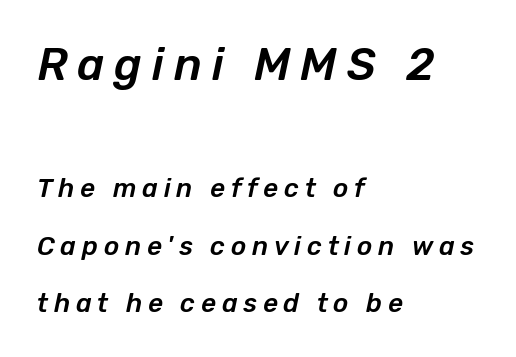
Is the block centered? No — it sits flush against the left margin. Does the bottom block carry the larger type? No, the top block does. You can tell it's italic because the verticals aren't actually vertical. This sample trades compactness for vertical openness between lines. Students, note that the glyphs here are deliberately spaced far apart. Any mark beneath the type? The region is blank.
